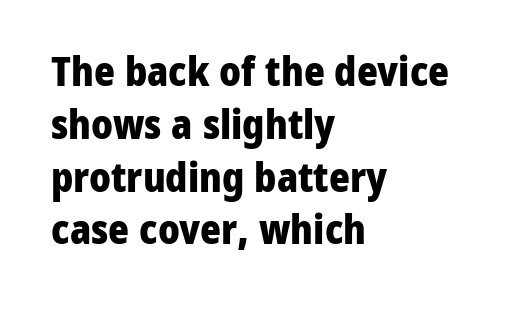
The image shows 40 px heavy sans-serif type, upright; set left-aligned, normal line spacing (1.32x), normal letter spacing, not underlined; low stroke contrast and a medium x-height.
